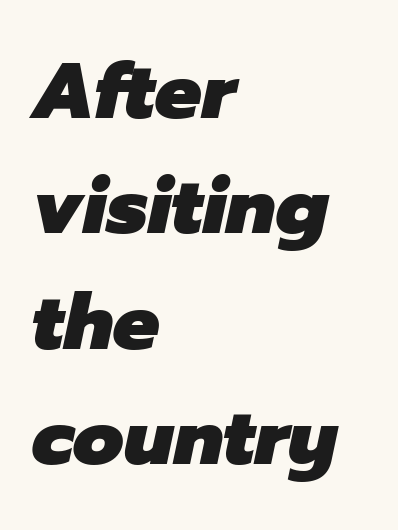
Words appear dense and cohesive because spacing is normal. Nobody drew a line under any word here. In terms of posture, this sample is oblique. In terms of leading, this rendering sits right in the middle. Horizontally, the lines are justified to the leading edge only. Think of a printed novel: that variable character pitch is what you see here.
